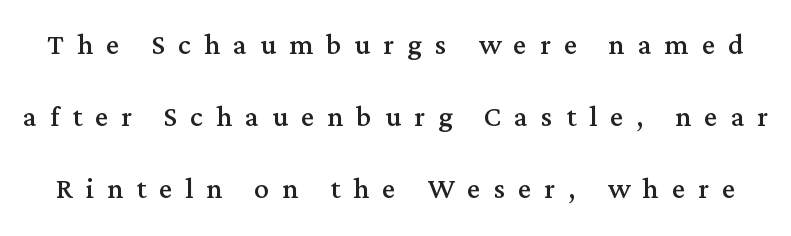
The image shows 37 px regular-weight serif type, upright; set loose line spacing (1.94x), unusually wide letter spacing (+0.35 em), not underlined; medium stroke contrast and a medium x-height.
